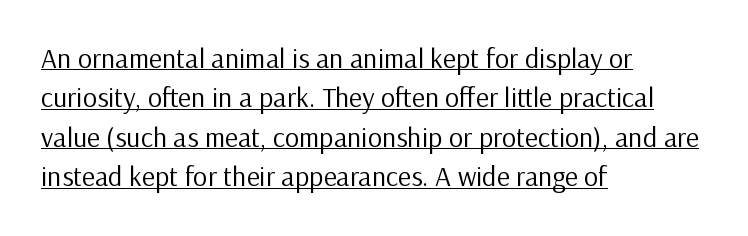
Q: Is the text bold? A: No.
Q: Is the text italic (slanted)? A: No, it is upright.
Q: Is the typeface a serif or a sans-serif typeface? A: Sans-serif.
Q: Is the text underlined? A: Yes.
Q: How is the paragraph aligned? A: Left-aligned.
Q: Is the spacing between letters normal or unusually wide? A: Normal.
Q: Is the spacing between lines tight, normal or loose? A: Normal.
Q: Width (condensed, normal, or wide)? A: Normal.
Q: Stroke contrast? A: Low.
Q: x-height? A: Medium.
Q: Monospaced? A: No.
